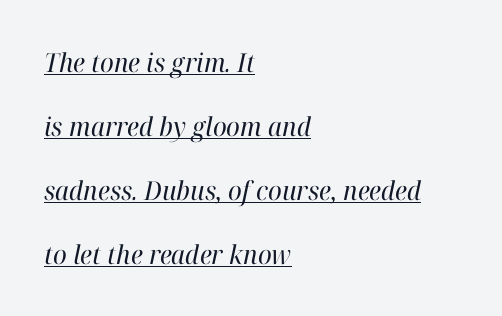
{"italic": "yes", "lean": "right", "slant_degrees": 12, "bold": "no", "underline": "yes", "align": "left", "line_spacing": "loose", "line_spacing_ratio": 2.46, "letter_spacing": "normal", "letter_spacing_em": 0.0, "glyph_px": 26}
